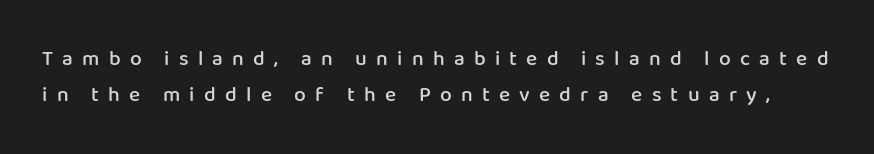
Q: Is the text bold? A: Semi-bold.
Q: Is the text italic (slanted)? A: No, it is upright.
Q: Is the text underlined? A: No.
Q: Is the spacing between letters normal or unusually wide? A: Unusually wide.
Q: Is the spacing between lines tight, normal or loose? A: Normal.
